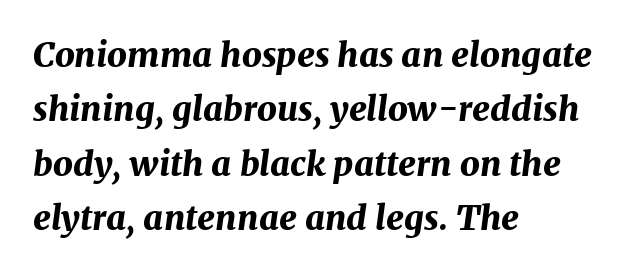
Q: Is the text bold? A: Yes.
Q: Is the text italic (slanted)? A: Yes, it leans right by about 7 degrees.
Q: Is the text underlined? A: No.
Q: How is the paragraph aligned? A: Left-aligned.
Q: Is the spacing between letters normal or unusually wide? A: Normal.
Q: Is the spacing between lines tight, normal or loose? A: Normal.
Q: Width (condensed, normal, or wide)? A: Normal.
Q: Stroke contrast? A: Medium.
Q: x-height? A: Medium.
Q: Monospaced? A: No.
